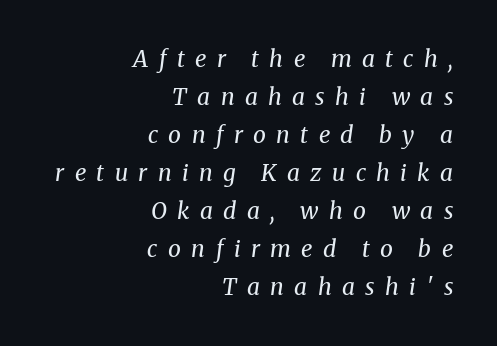
Visually the block forms a straight wall on the right and a jagged coastline on the left. The passage shown stacks its lines at a standard gap. Looking at the ascenders, they clearly lean. Caption: expanded tracking, letters set apart. Glance below the letters and you will spot only blank space.
